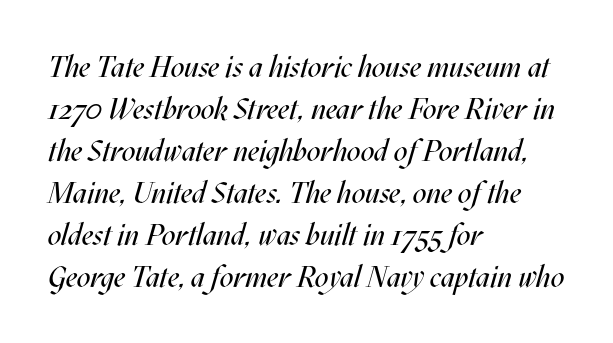
The image shows 30 px regular-weight, condensed type, italic (leaning right); set left-aligned, normal line spacing (1.4x), normal letter spacing, not underlined; medium stroke contrast and a large x-height.
